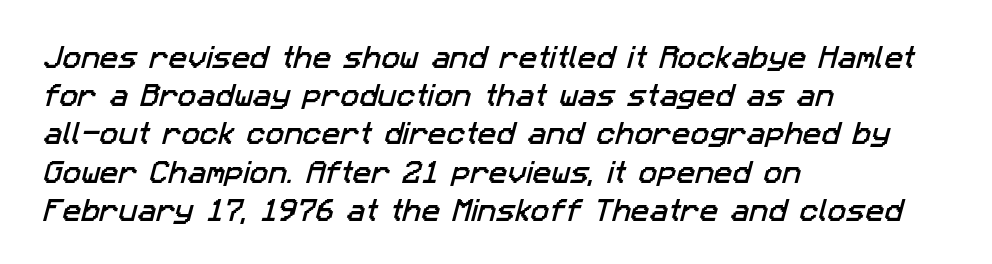
Horizontally, the lines are justified to the leading edge only. These lines sit exactly where default settings would place them. The tracking reads as untouched default to a designer's eye. The string is rendered with underlining switched off.
